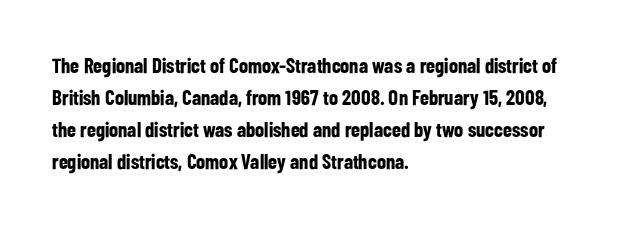
{"italic": "no", "bold": "yes", "underline": "no", "align": "left", "line_spacing": "normal", "line_spacing_ratio": 1.53, "letter_spacing": "normal", "letter_spacing_em": 0.0, "glyph_px": 21}
